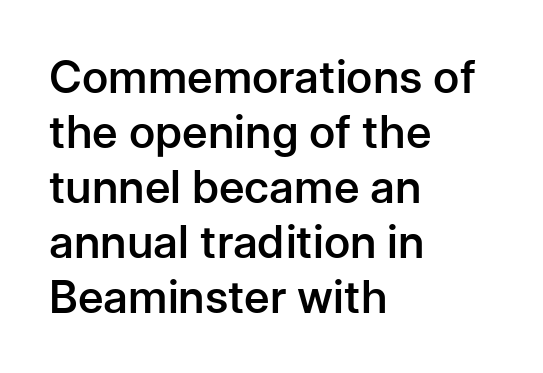
{"serif": "no", "italic": "no", "bold": "semi", "weight": "semibold", "width": "normal", "stroke_contrast": "low", "x_height": "medium", "monospaced": "no", "underline": "no", "align": "left", "line_spacing_ratio": 1.22, "letter_spacing": "normal", "letter_spacing_em": 0.0, "glyph_px": 45}
